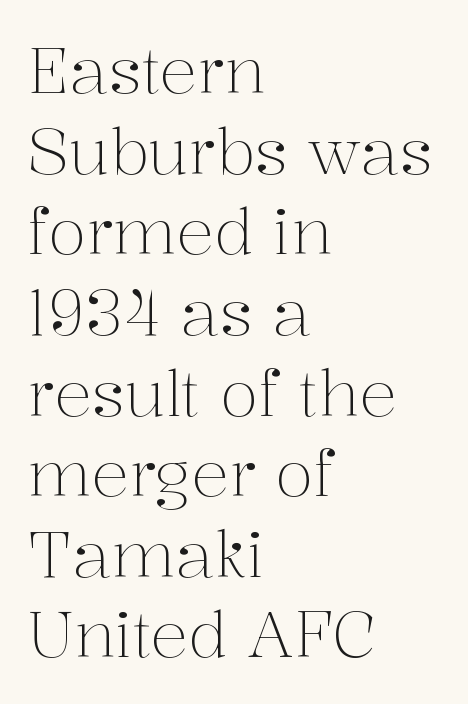
A typesetter would call this leading conventional body-copy spacing. The glyphs are unaccompanied by any horizontal stroke below them. The glyphs in this specimen are seriffed. Character widths vary here, with narrow letters taking less room than wide ones. The rag falls on the right side of this text block. Is this a heavy cut? Hardly; it is regular or lighter.
